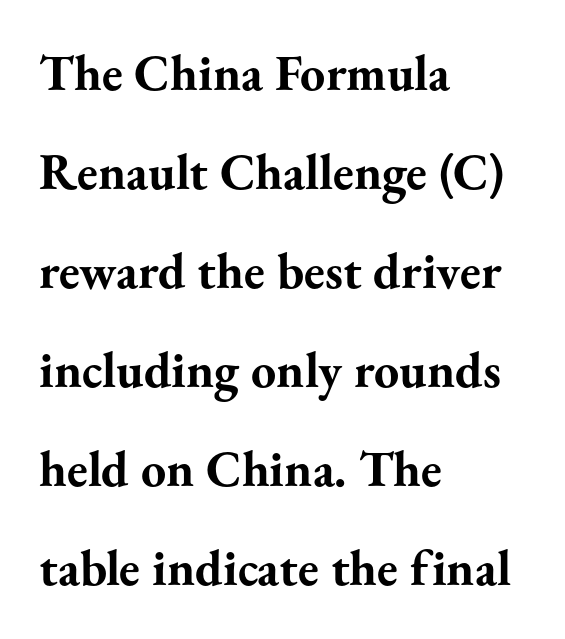
Check where the strokes stop: tiny serifs finish them off. The horizontal fit of the characters is conventional and even. Varying glyph widths throughout — classic text-font behaviour. Descenders hang freely into open space. On the weight axis this lands at bold, roughly 700.
